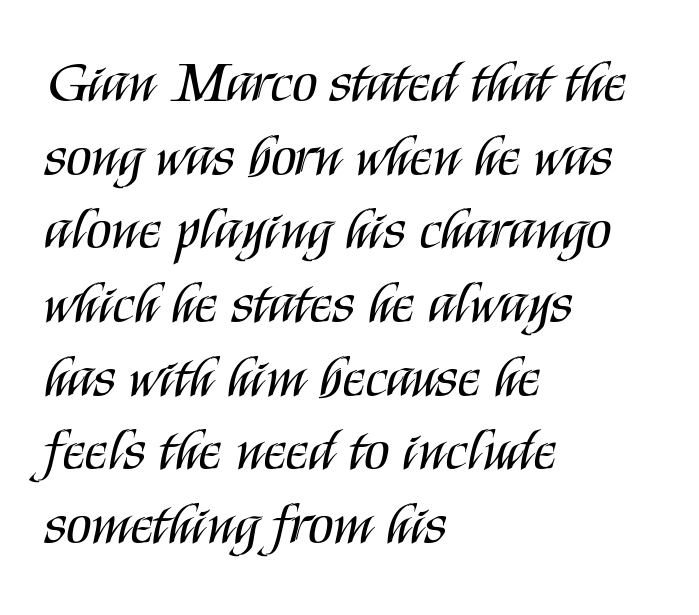
Q: Is the text bold? A: No.
Q: Is the text italic (slanted)? A: Yes.
Q: Is the typeface a serif or a sans-serif typeface? A: Sans-serif.
Q: Is the text underlined? A: No.
Q: How is the paragraph aligned? A: Left-aligned.
Q: Is the spacing between letters normal or unusually wide? A: Normal.
Q: Is the spacing between lines tight, normal or loose? A: Normal.
Q: Width (condensed, normal, or wide)? A: Condensed.
Q: Stroke contrast? A: Medium.
Q: x-height? A: Large.
Q: Monospaced? A: No.
